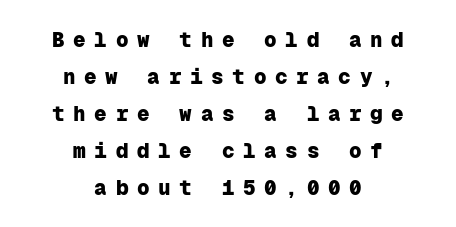
Q: Is the text bold? A: Yes.
Q: Is the text italic (slanted)? A: No, it is upright.
Q: Is the text underlined? A: No.
Q: How is the paragraph aligned? A: Centered.
Q: Is the spacing between letters normal or unusually wide? A: Unusually wide.
